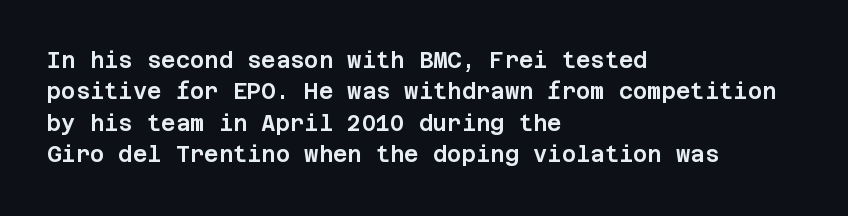
Quick note: underline off. Interline gaps are of average width in this sample. Notice how the stems are strictly vertical — no italics here. How are the letters spaced? Ordinarily, with no added tracking. The lines are quadded left.
